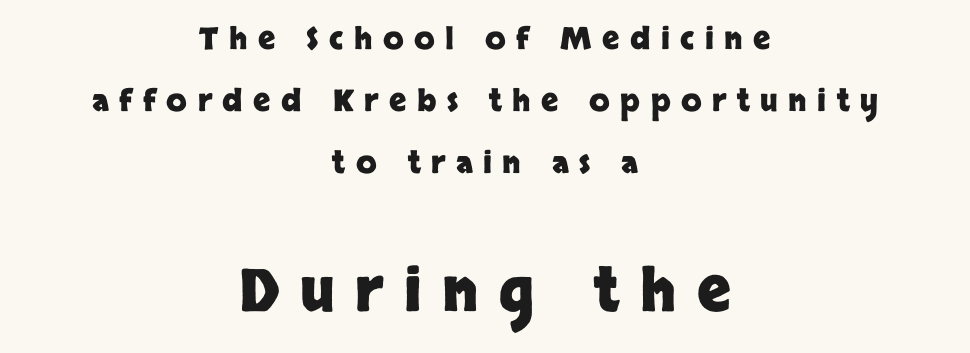
Q: Is the text bold? A: Yes.
Q: Is the text italic (slanted)? A: No, it is upright.
Q: Is the typeface a serif or a sans-serif typeface? A: Sans-serif.
Q: Is the text underlined? A: No.
Q: How is the paragraph aligned? A: Centered.
Q: Is the spacing between letters normal or unusually wide? A: Unusually wide.
Q: Is the spacing between lines tight, normal or loose? A: Loose.
Q: Which block of text is set in a larger size, the first (top) or the second (bottom)? A: The second (bottom) one.
Q: Width (condensed, normal, or wide)? A: Normal.
Q: Stroke contrast? A: Low.
Q: x-height? A: Large.
Q: Monospaced? A: No.
